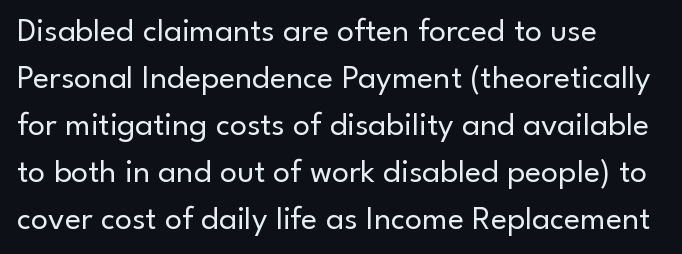
The image shows 34 px regular-weight sans-serif type, upright; set left-aligned, normal line spacing (1.38x), normal letter spacing, not underlined; low stroke contrast and a small x-height.
